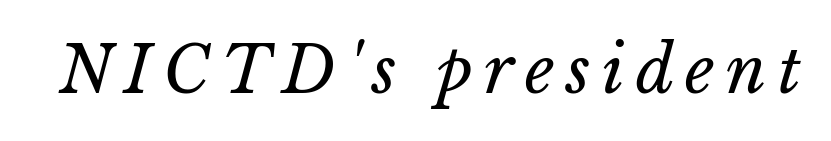
Note the varied advance widths — an 'i' is clearly narrower than an 'm'. The specimen omits any rule beneath the text block's lines. A quiet, ordinary-to-light weight characterises the typeface.
